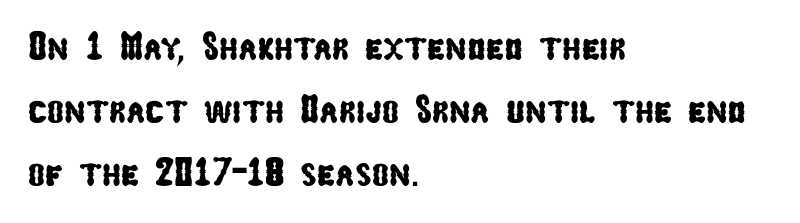
Serifs: no, the terminals of the letterforms are clean. Is there much room between lines? A standard amount, neither cramped nor airy. This sample is left-justified, so line endings fall wherever the words run out. The string is rendered with underlining switched off. Students, note that the glyphs here touch the page at normal intervals. Spacing verdict: proportional, widths tailored to each character.
